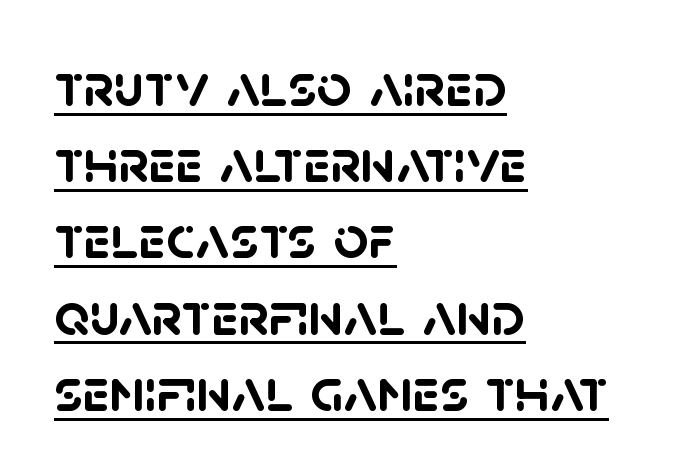
Caption: bold face, heavy strokes. The line texture is even and compact thanks to regular tracking. A typesetter would call this proportional, since set widths differ per character. The text block is weighted toward the left margin, trailing off unevenly rightward. The face used here is a sans, in the tradition of grotesques and geometrics. Check the space under the baseline: a stroke is drawn there.
